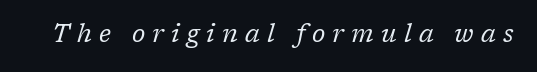
Q: Is the text bold? A: No.
Q: Is the text italic (slanted)? A: Yes, it leans right by about 17 degrees.
Q: Is the text underlined? A: No.
Q: Is the spacing between letters normal or unusually wide? A: Unusually wide.
